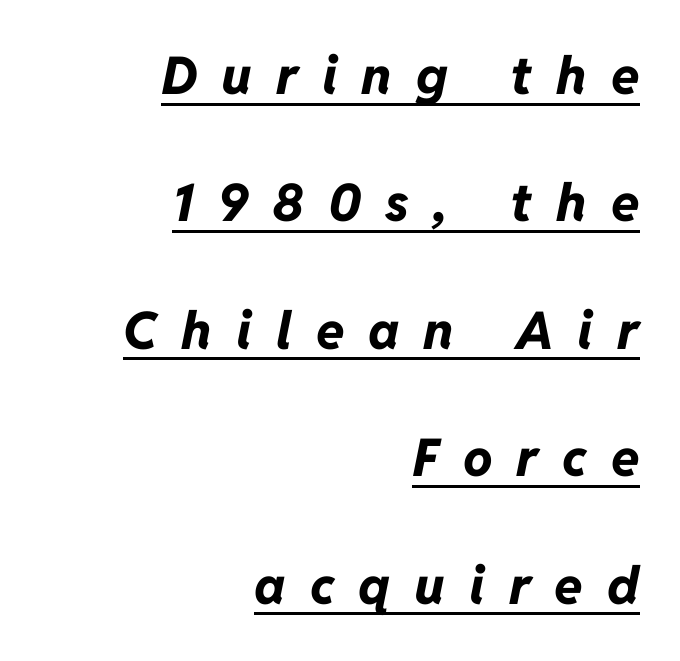
Q: Is the text bold? A: Yes.
Q: Is the text italic (slanted)? A: Yes, it leans right by about 11 degrees.
Q: Is the text underlined? A: Yes.
Q: How is the paragraph aligned? A: Right-aligned.
Q: Is the spacing between letters normal or unusually wide? A: Unusually wide.
Q: Is the spacing between lines tight, normal or loose? A: Loose.
Q: Width (condensed, normal, or wide)? A: Normal.
Q: Stroke contrast? A: Low.
Q: x-height? A: Medium.
Q: Monospaced? A: No.
